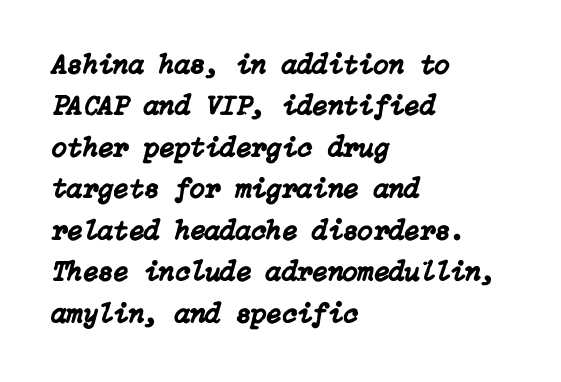
The image shows 28 px text type, italic (leaning right); set left-aligned, normal line spacing (1.48x), normal letter spacing, not underlined; low stroke contrast and a medium x-height.
